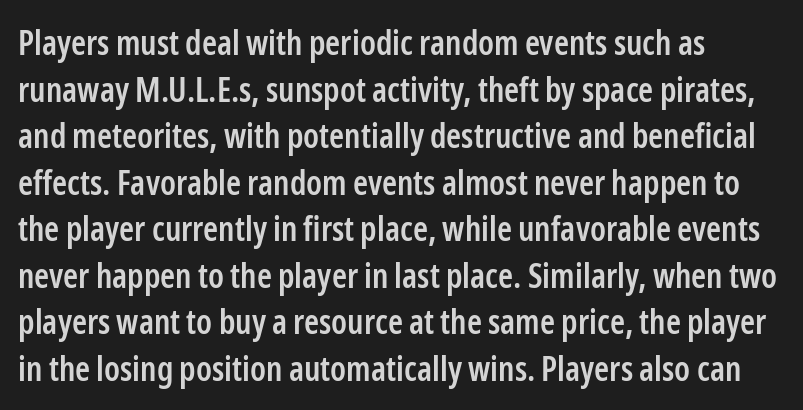
The line-height multiplier appears to be the usual default. You could not count columns in this text — the font is proportionally spaced. A roman cut, with each character standing at attention. Letter spacing: default.
